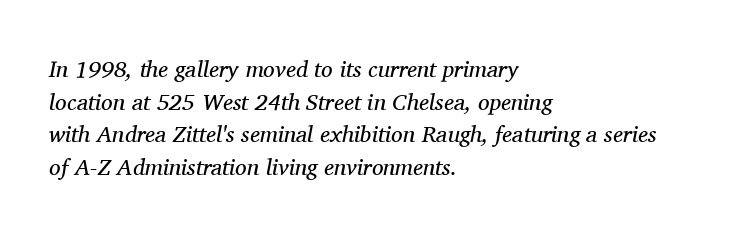
Q: Is the text bold? A: No.
Q: Is the text italic (slanted)? A: Yes, it leans right by about 11 degrees.
Q: Is the text underlined? A: No.
Q: How is the paragraph aligned? A: Left-aligned.
Q: Is the spacing between letters normal or unusually wide? A: Normal.
Q: Is the spacing between lines tight, normal or loose? A: Normal.
